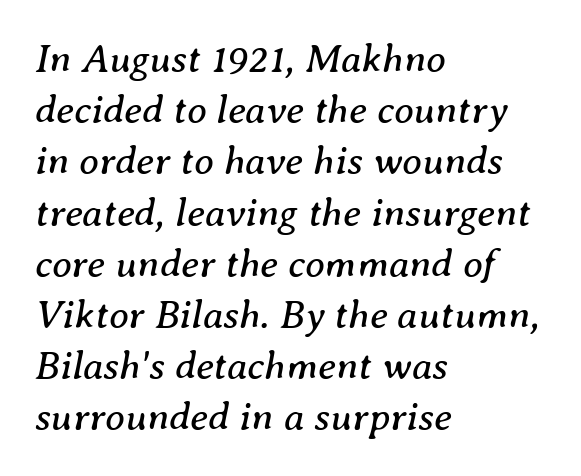
{"serif": "yes", "italic": "yes", "lean": "right", "slant_degrees": 8, "bold": "no", "weight": "regular", "width": "normal", "stroke_contrast": "medium", "x_height": "medium", "monospaced": "no", "underline": "no", "align": "left", "line_spacing": "normal", "line_spacing_ratio": 1.28, "letter_spacing": "normal", "letter_spacing_em": 0.0, "glyph_px": 40}
